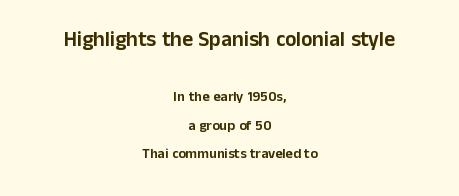
Q: Is the text italic (slanted)? A: No, it is upright.
Q: Is the text underlined? A: No.
Q: How is the paragraph aligned? A: Centered.
Q: Is the spacing between letters normal or unusually wide? A: Normal.
Q: Is the spacing between lines tight, normal or loose? A: Loose.
Q: Which block of text is set in a larger size, the first (top) or the second (bottom)? A: The first (top) one.
